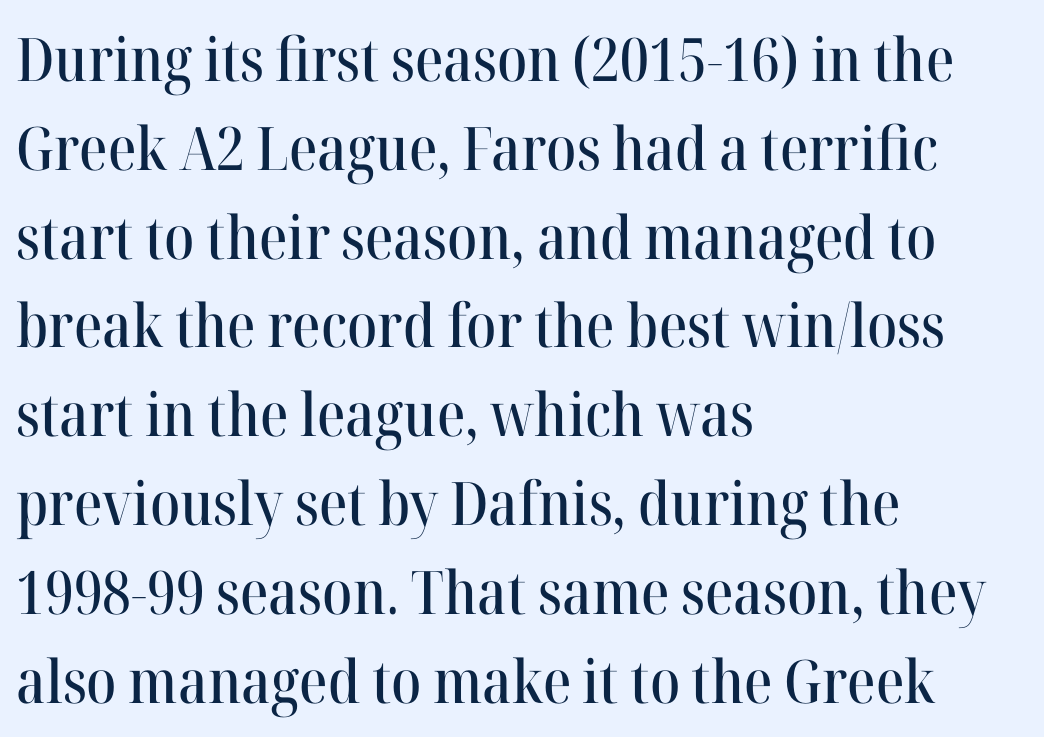
Any mark beneath the type? The region is blank. Line starts are locked; line ends wander. Characters remain perfectly vertical along every line. Unlike a clean sans, this face finishes its strokes with serifs. These lines are rendered in a variable-pitch font. What stands out about the letter spacing? Nothing — it is the standard amount.
